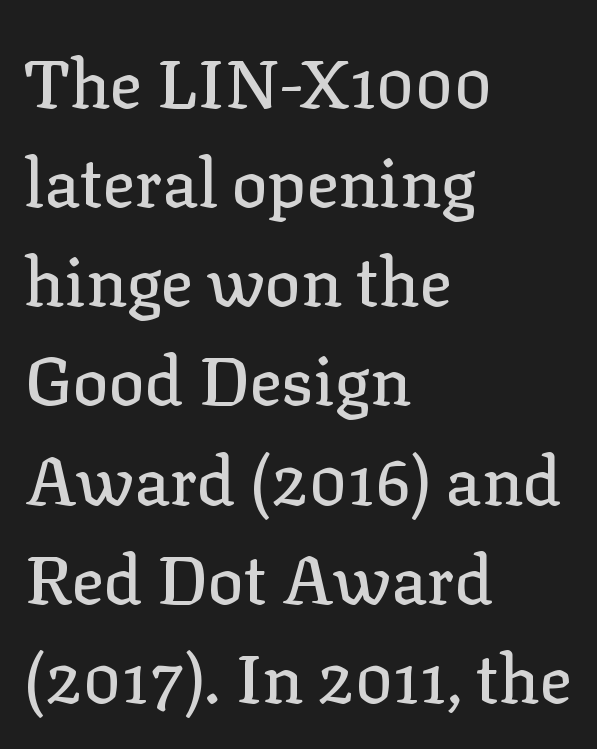
Do the characters align in a grid? No, the font is proportional. Observe the serifs anchoring each vertical stroke in this sample. Normally led — the rows are evenly, conventionally spaced. Posture: upright roman. The words here are not underlined. Each word holds together tightly as a unit, with standard inter-letter gaps.
